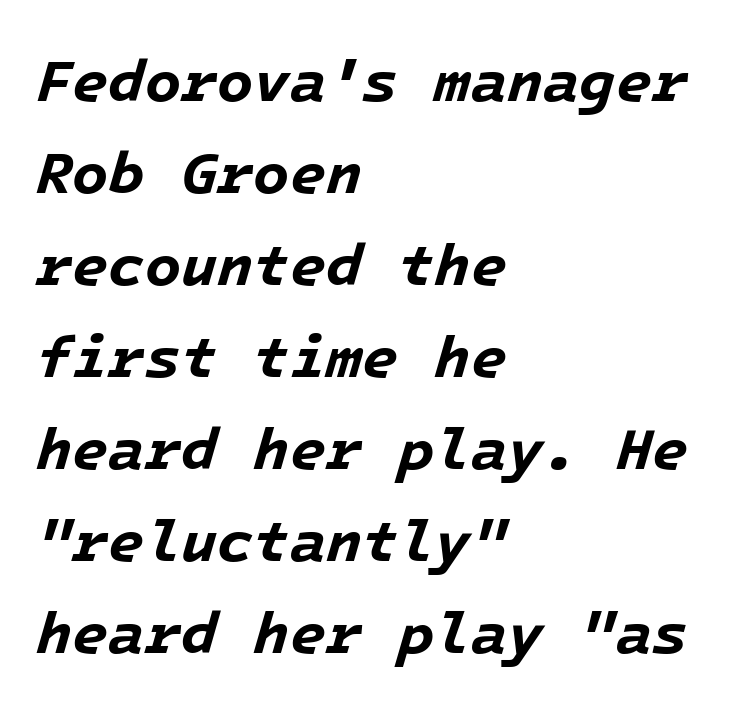
The image shows 59 px bold type, italic (leaning right); set left-aligned, normal line spacing (1.56x), normal letter spacing, not underlined; low stroke contrast and a medium x-height.
